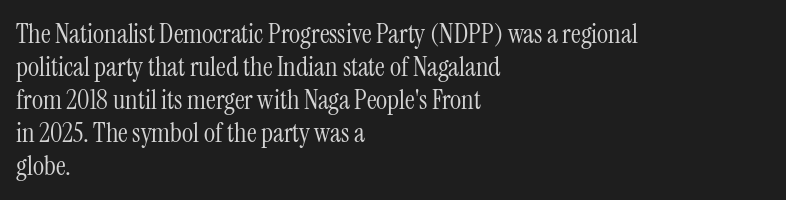
The image shows 27 px text type, upright; set left-aligned, line spacing 1.22x, normal letter spacing, not underlined.
